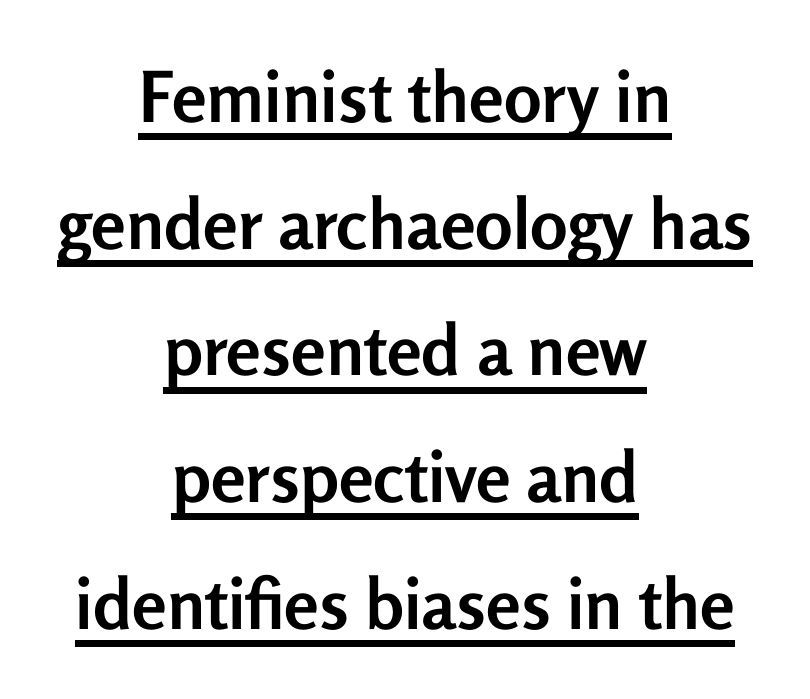
Q: Is the text bold? A: Yes.
Q: Is the text italic (slanted)? A: No, it is upright.
Q: Is the typeface a serif or a sans-serif typeface? A: Sans-serif.
Q: Is the text underlined? A: Yes.
Q: How is the paragraph aligned? A: Centered.
Q: Is the spacing between letters normal or unusually wide? A: Normal.
Q: Width (condensed, normal, or wide)? A: Normal.
Q: Stroke contrast? A: Low.
Q: x-height? A: Medium.
Q: Monospaced? A: No.
